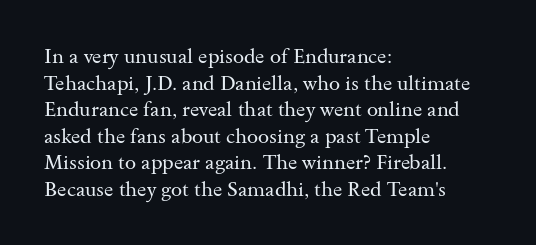
Does the copy run flush right? No — it runs flush left. The block of text has a typical density, with ordinary space between rows. This sample uses plain, unmodified letter spacing. The zone under the glyphs is completely vacant. A roman cut, with each character standing at attention. Stem width sits at or under what a default text font uses.
